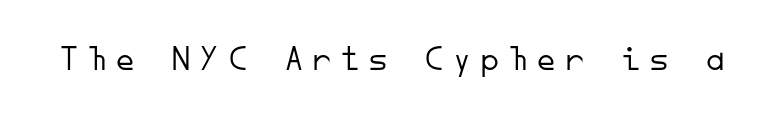
{"serif": "no", "italic": "no", "bold": "no", "weight": "light", "width": "normal", "stroke_contrast": "low", "x_height": "small", "monospaced": "yes", "underline": "no", "letter_spacing": "wide", "letter_spacing_em": 0.28, "glyph_px": 36}
